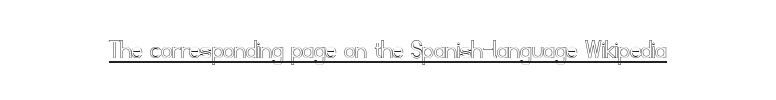
{"italic": "no", "width": "normal", "x_height": "small", "monospaced": "no", "underline": "yes", "letter_spacing": "normal", "letter_spacing_em": 0.0, "glyph_px": 28}
